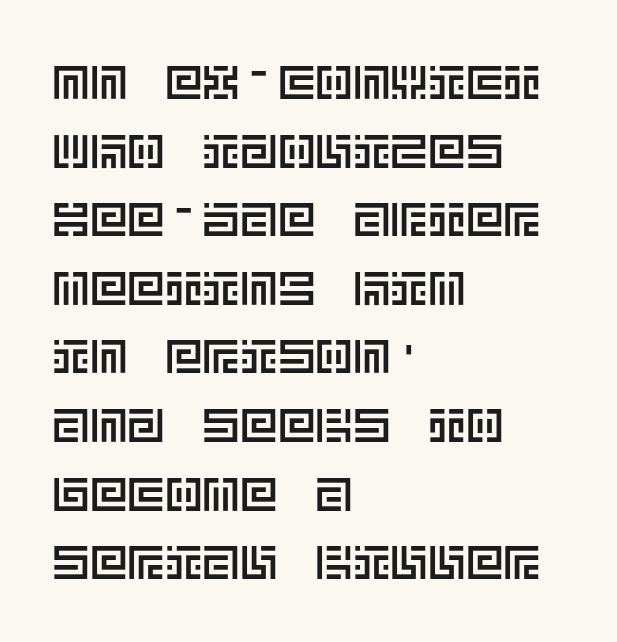
{"italic": "no", "width": "normal", "x_height": "large", "underline": "no", "align": "left", "line_spacing": "normal", "line_spacing_ratio": 1.46, "letter_spacing": "normal", "letter_spacing_em": 0.0, "glyph_px": 47}
